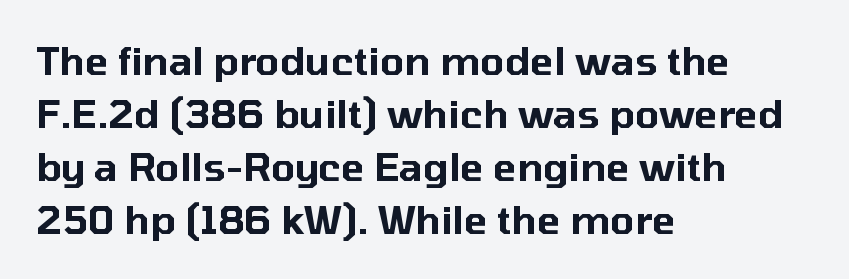
The image shows 39 px sans-serif type, upright; set left-aligned, normal line spacing (1.36x), normal letter spacing, not underlined; low stroke contrast and a medium x-height.
